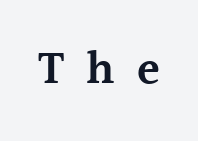
Q: Is the text bold? A: Semi-bold.
Q: Is the text italic (slanted)? A: No, it is upright.
Q: Is the typeface a serif or a sans-serif typeface? A: Serif.
Q: Is the text underlined? A: No.
Q: Is the spacing between letters normal or unusually wide? A: Unusually wide.
Q: Width (condensed, normal, or wide)? A: Normal.
Q: x-height? A: Medium.
Q: Monospaced? A: No.
